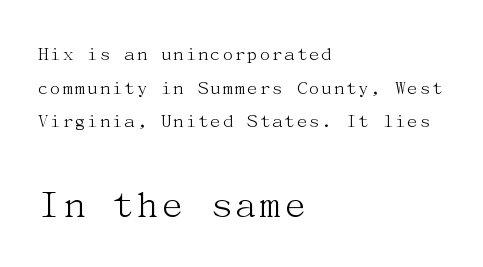
Q: Is the text bold? A: No.
Q: Is the text italic (slanted)? A: No, it is upright.
Q: Is the typeface a serif or a sans-serif typeface? A: Serif.
Q: Is the text underlined? A: No.
Q: How is the paragraph aligned? A: Left-aligned.
Q: Is the spacing between letters normal or unusually wide? A: Normal.
Q: Is the spacing between lines tight, normal or loose? A: Normal.
Q: Which block of text is set in a larger size, the first (top) or the second (bottom)? A: The second (bottom) one.
Q: Width (condensed, normal, or wide)? A: Normal.
Q: Stroke contrast? A: Medium.
Q: x-height? A: Medium.
